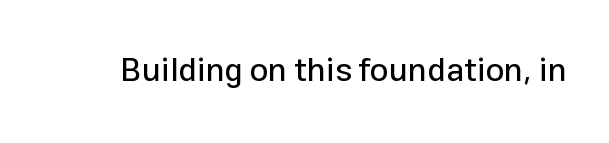
Q: Is the text italic (slanted)? A: No, it is upright.
Q: Is the typeface a serif or a sans-serif typeface? A: Sans-serif.
Q: Is the text underlined? A: No.
Q: Is the spacing between letters normal or unusually wide? A: Normal.
Q: Width (condensed, normal, or wide)? A: Normal.
Q: Stroke contrast? A: Low.
Q: x-height? A: Medium.
Q: Monospaced? A: No.
